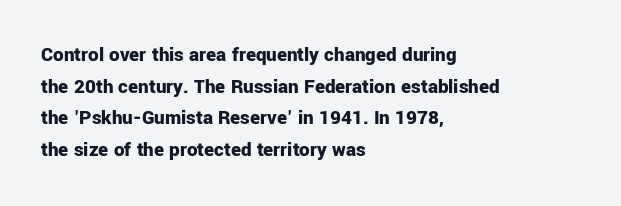
Q: Is the text bold? A: Yes.
Q: Is the text italic (slanted)? A: No, it is upright.
Q: Is the text underlined? A: No.
Q: How is the paragraph aligned? A: Left-aligned.
Q: Is the spacing between letters normal or unusually wide? A: Normal.
Q: Is the spacing between lines tight, normal or loose? A: Normal.
